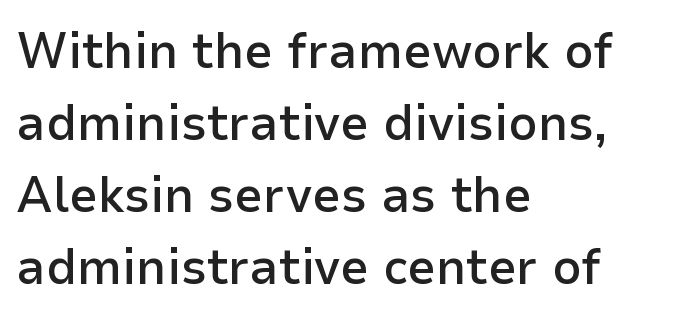
The words here are not underlined. Examine the stroke ends and you'll find no serifs. The letters are semibold — heavier than regular but short of a full bold. These lines are rendered in a variable-pitch font. Every character sits straight up, as roman type does.
